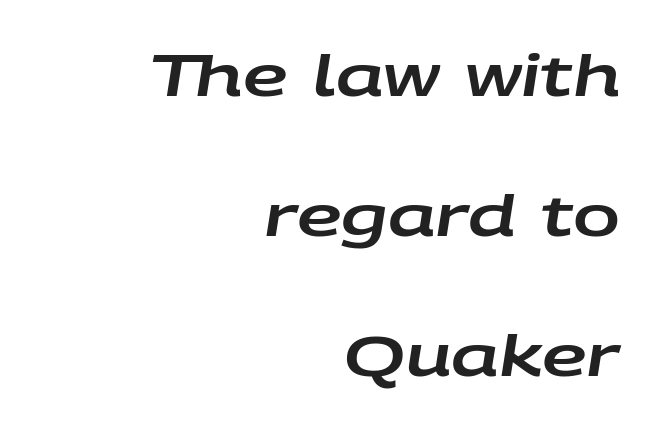
{"italic": "yes", "lean": "right", "slant_degrees": 9, "width": "wide", "stroke_contrast": "low", "x_height": "large", "monospaced": "no", "underline": "no", "align": "right", "line_spacing": "loose", "line_spacing_ratio": 2.5, "letter_spacing": "normal", "letter_spacing_em": 0.0, "glyph_px": 56}
